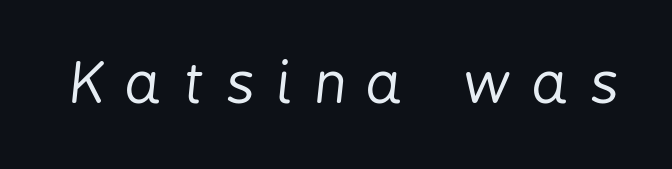
Q: Is the text bold? A: No.
Q: Is the text italic (slanted)? A: Yes, it leans right by about 6 degrees.
Q: Is the text underlined? A: No.
Q: Is the spacing between letters normal or unusually wide? A: Unusually wide.
Q: Width (condensed, normal, or wide)? A: Condensed.
Q: Stroke contrast? A: Low.
Q: x-height? A: Medium.
Q: Monospaced? A: No.
